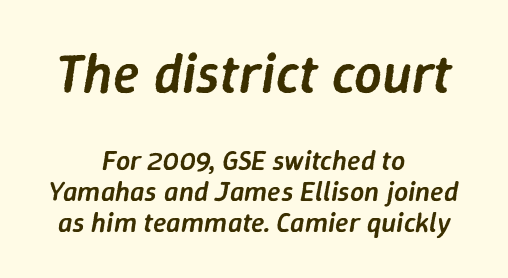
The image shows 55 px semibold type, italic (leaning right); set centered, tight line spacing (1.11x), normal letter spacing, not underlined; the first (top) block is 1.96x larger; low stroke contrast and a medium x-height.
